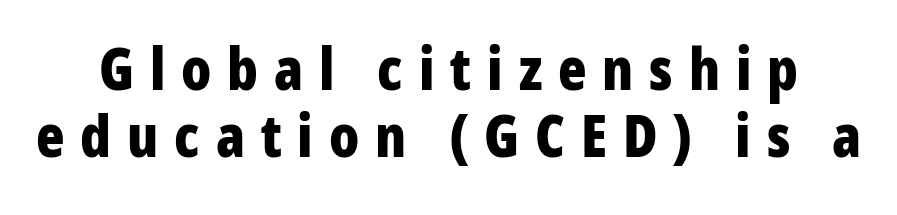
{"serif": "no", "italic": "no", "bold": "yes", "weight": "bold", "width": "condensed", "stroke_contrast": "low", "x_height": "medium", "monospaced": "no", "underline": "no", "line_spacing": "tight", "line_spacing_ratio": 1.13, "letter_spacing": "wide", "letter_spacing_em": 0.27, "glyph_px": 59}
